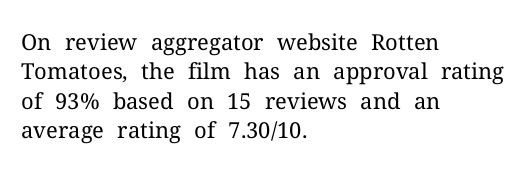
{"italic": "no", "bold": "no", "underline": "no", "align": "left", "line_spacing": "normal", "line_spacing_ratio": 1.33, "letter_spacing": "normal", "letter_spacing_em": 0.0, "glyph_px": 22}
